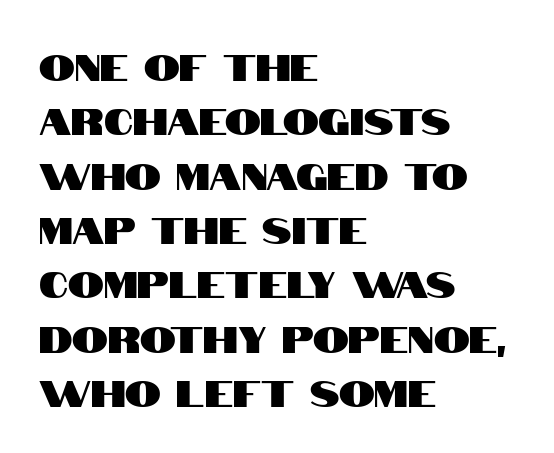
The space directly below the letters is spotless. The typography opts for an upright posture over an oblique one. This is sans-serif lettering, the kind often seen on screens and signage. Layout note: lines flush left. Tracking here is standard; glyphs follow each other at the usual distance.
